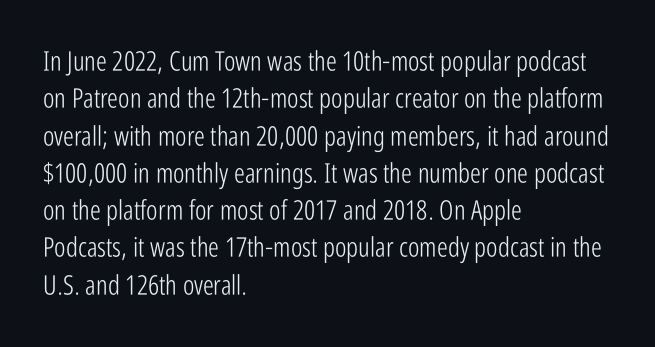
Interline gaps are of average width in this sample. Inter-character spacing is left at the font's built-in metrics. If you drew a line through each stem, it would be perfectly vertical. Words float on clear page, feet unadorned. Each line starts at the same left margin while the right side varies.
